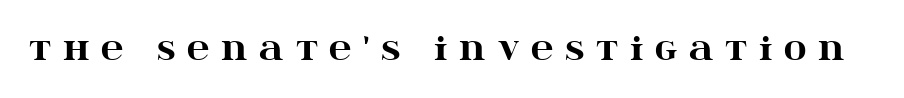
The image shows 31 px heavy, wide serif type, upright; set unusually wide letter spacing (+0.38 em), not underlined; high stroke contrast and a large x-height.
